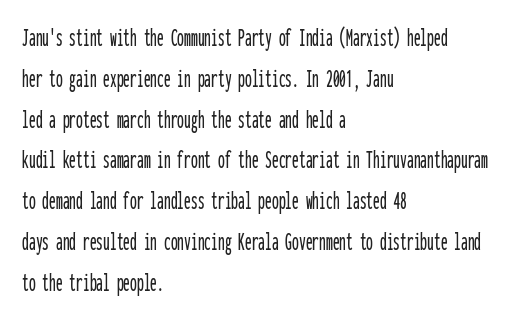
The image shows 27 px text type, upright; set left-aligned, normal line spacing (1.51x), normal letter spacing, not underlined.
